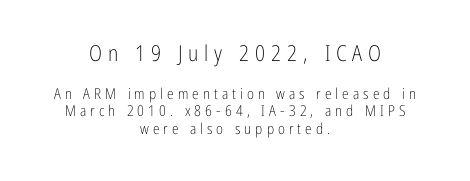
The image shows 22 px text type, upright; set centered, line spacing 1.18x, unusually wide letter spacing (+0.27 em), not underlined; the first (top) block is 1.47x larger.
